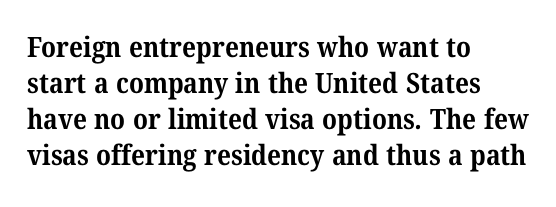
The image shows 28 px bold serif type; set left-aligned, normal line spacing (1.29x), normal letter spacing, not underlined; medium stroke contrast and a medium x-height.
